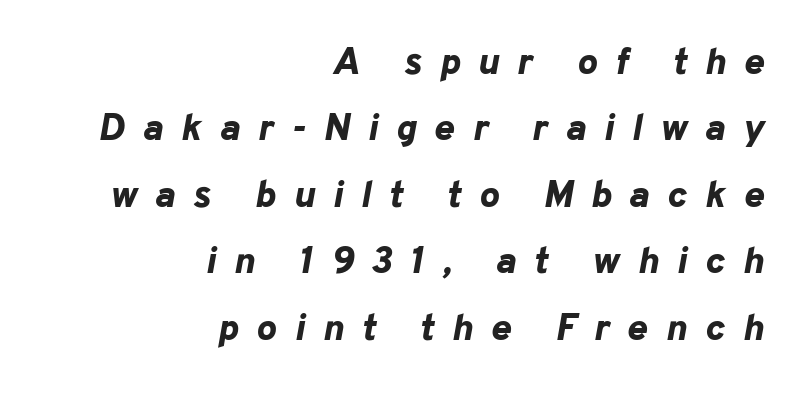
Q: Is the text bold? A: Yes.
Q: Is the text italic (slanted)? A: Yes, it leans right by about 10 degrees.
Q: Is the text underlined? A: No.
Q: How is the paragraph aligned? A: Right-aligned.
Q: Is the spacing between letters normal or unusually wide? A: Unusually wide.
Q: Width (condensed, normal, or wide)? A: Normal.
Q: Stroke contrast? A: Low.
Q: x-height? A: Medium.
Q: Monospaced? A: No.
